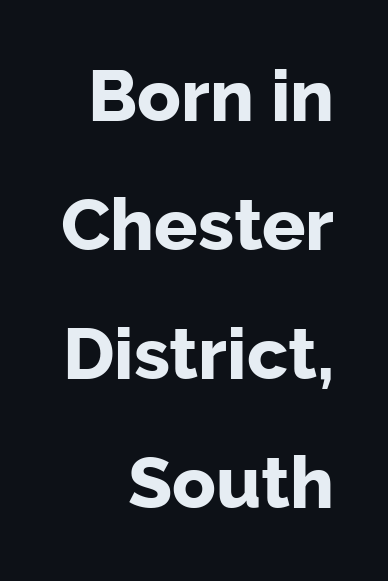
Q: Is the text bold? A: Yes.
Q: Is the text italic (slanted)? A: No, it is upright.
Q: Is the typeface a serif or a sans-serif typeface? A: Sans-serif.
Q: Is the text underlined? A: No.
Q: How is the paragraph aligned? A: Right-aligned.
Q: Is the spacing between letters normal or unusually wide? A: Normal.
Q: Width (condensed, normal, or wide)? A: Normal.
Q: Stroke contrast? A: Low.
Q: x-height? A: Medium.
Q: Monospaced? A: No.
